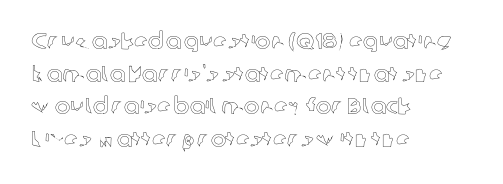
The image shows 23 px text type, upright; set left-aligned, normal line spacing (1.42x), normal letter spacing, not underlined.
